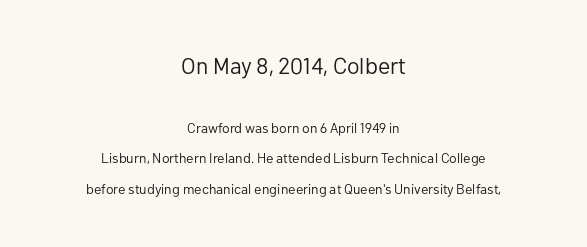
The image shows 23 px text type, upright; set centered, loose line spacing (2.18x), normal letter spacing, not underlined; the first (top) block is 1.64x larger.
